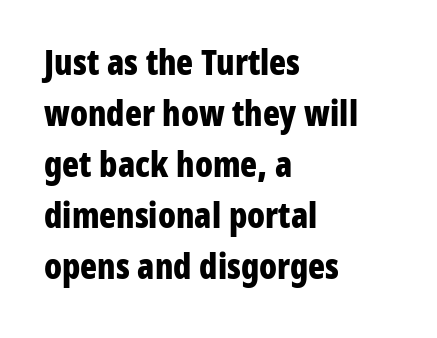
Q: Is the text bold? A: Yes.
Q: Is the text italic (slanted)? A: No, it is upright.
Q: Is the typeface a serif or a sans-serif typeface? A: Sans-serif.
Q: Is the text underlined? A: No.
Q: How is the paragraph aligned? A: Left-aligned.
Q: Is the spacing between letters normal or unusually wide? A: Normal.
Q: Is the spacing between lines tight, normal or loose? A: Normal.
Q: Width (condensed, normal, or wide)? A: Condensed.
Q: Stroke contrast? A: Low.
Q: x-height? A: Medium.
Q: Monospaced? A: No.
